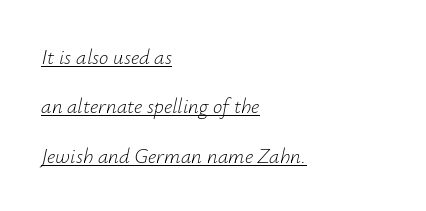
Q: Is the text bold? A: No.
Q: Is the text italic (slanted)? A: Yes, it leans right by about 12 degrees.
Q: Is the text underlined? A: Yes.
Q: How is the paragraph aligned? A: Left-aligned.
Q: Is the spacing between letters normal or unusually wide? A: Normal.
Q: Is the spacing between lines tight, normal or loose? A: Loose.
